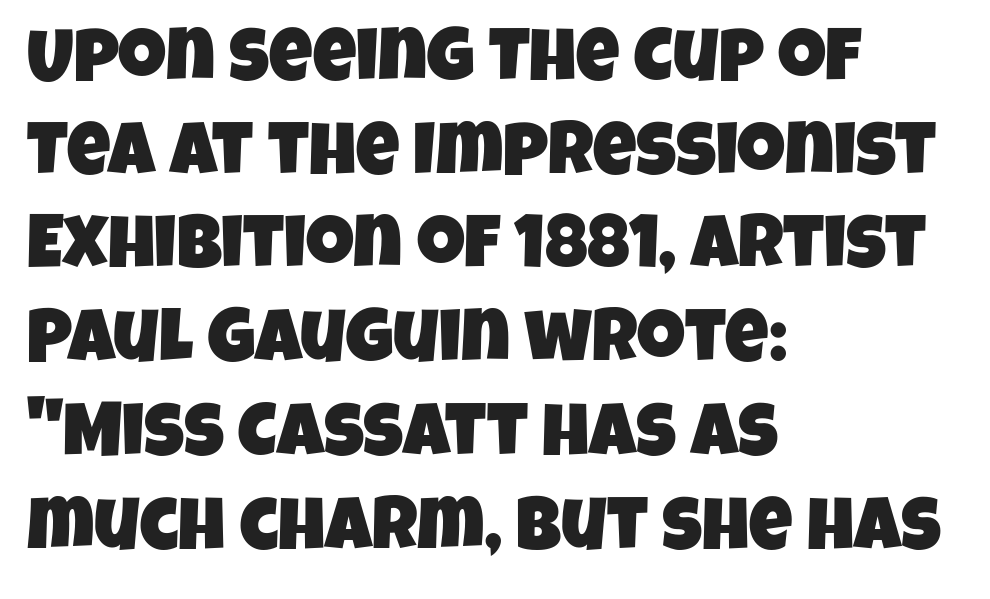
The image shows 75 px condensed sans-serif type; set left-aligned, normal line spacing (1.25x), normal letter spacing, not underlined; low stroke contrast and a large x-height.
